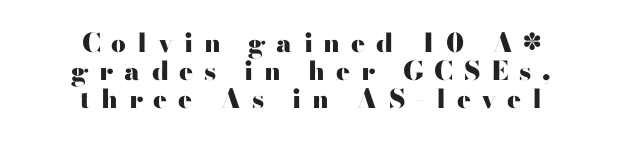
The image shows 26 px bold type, upright; set centered, tight line spacing (1.07x), unusually wide letter spacing (+0.41 em), not underlined.
